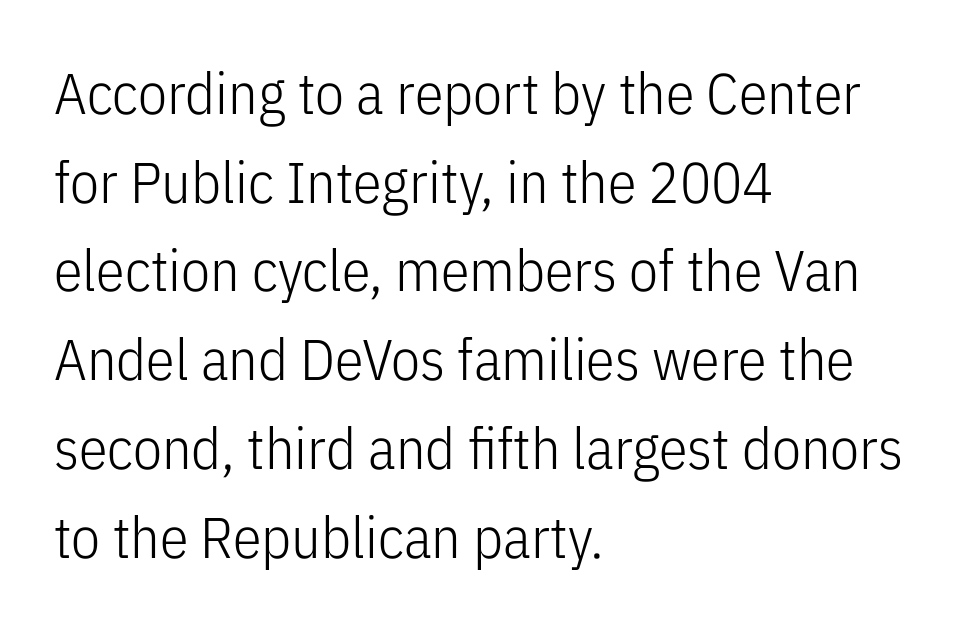
{"serif": "no", "italic": "no", "bold": "no", "weight": "light", "width": "condensed", "stroke_contrast": "low", "x_height": "medium", "monospaced": "no", "underline": "no", "align": "left", "line_spacing": "normal", "line_spacing_ratio": 1.53, "letter_spacing": "normal", "letter_spacing_em": 0.0, "glyph_px": 58}
